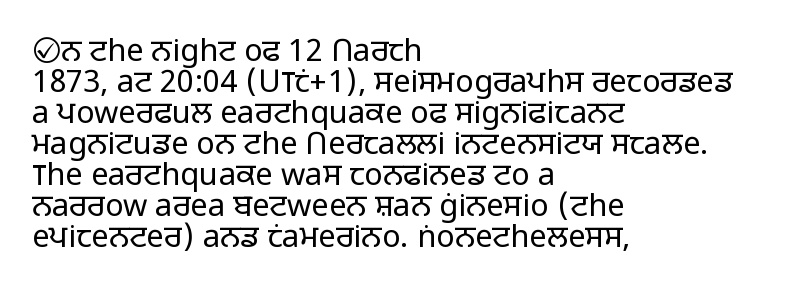
Q: Is the text bold? A: No.
Q: Is the text italic (slanted)? A: No, it is upright.
Q: Is the typeface a serif or a sans-serif typeface? A: Sans-serif.
Q: Is the text underlined? A: No.
Q: How is the paragraph aligned? A: Left-aligned.
Q: Is the spacing between letters normal or unusually wide? A: Normal.
Q: Is the spacing between lines tight, normal or loose? A: Tight.
Q: Width (condensed, normal, or wide)? A: Normal.
Q: Stroke contrast? A: Low.
Q: x-height? A: Medium.
Q: Monospaced? A: No.
